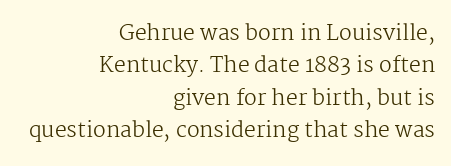
The image shows 21 px text type, upright; set right-aligned, normal line spacing (1.54x), normal letter spacing, not underlined.
